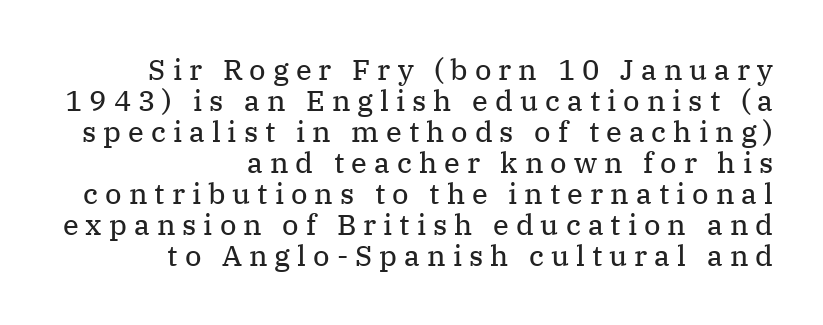
{"serif": "yes", "italic": "no", "bold": "no", "weight": "regular", "width": "normal", "stroke_contrast": "medium", "x_height": "medium", "monospaced": "no", "underline": "no", "align": "right", "line_spacing": "tight", "line_spacing_ratio": 1.07, "letter_spacing": "wide", "letter_spacing_em": 0.24, "glyph_px": 29}
